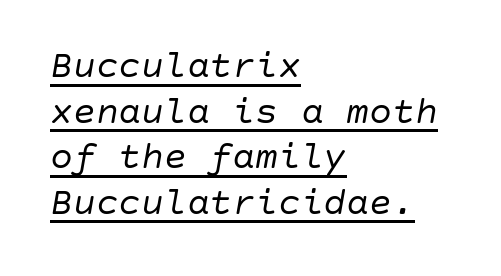
Q: Is the text bold? A: No.
Q: Is the text italic (slanted)? A: Yes, it leans right by about 10 degrees.
Q: Is the text underlined? A: Yes.
Q: How is the paragraph aligned? A: Left-aligned.
Q: Is the spacing between letters normal or unusually wide? A: Normal.
Q: Width (condensed, normal, or wide)? A: Normal.
Q: Stroke contrast? A: Low.
Q: x-height? A: Large.
